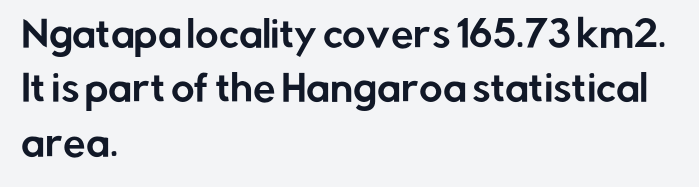
{"serif": "no", "italic": "no", "width": "normal", "stroke_contrast": "low", "x_height": "medium", "monospaced": "no", "underline": "no", "align": "left", "line_spacing": "normal", "line_spacing_ratio": 1.51, "letter_spacing": "normal", "letter_spacing_em": 0.0, "glyph_px": 36}
